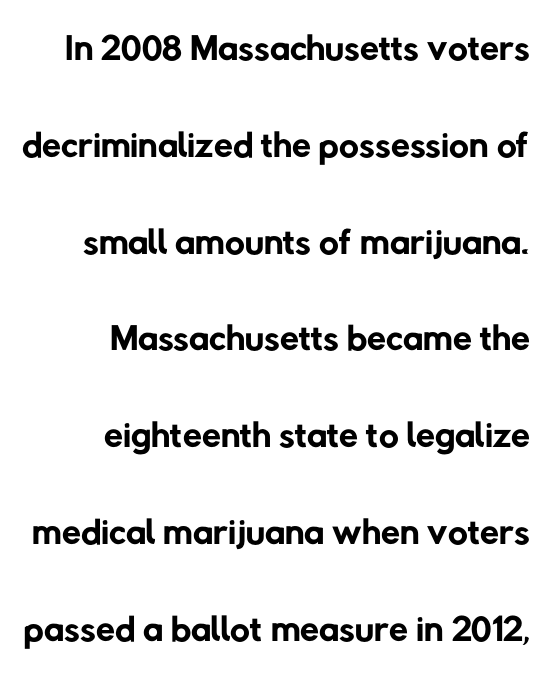
{"serif": "no", "bold": "no", "weight": "regular", "width": "normal", "stroke_contrast": "low", "x_height": "medium", "monospaced": "no", "underline": "no", "align": "right", "line_spacing_ratio": 1.76, "letter_spacing": "normal", "letter_spacing_em": 0.0, "glyph_px": 55}
